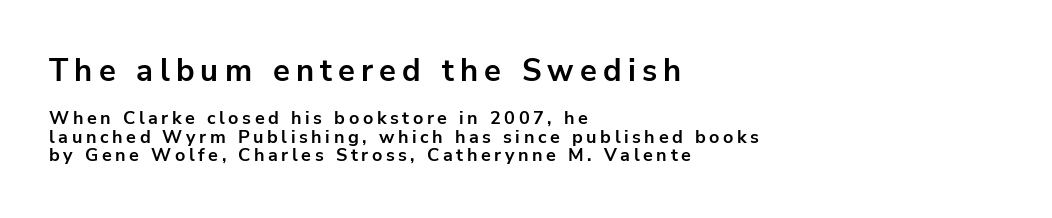
Q: Is the text bold? A: Yes.
Q: Is the text italic (slanted)? A: No, it is upright.
Q: Is the typeface a serif or a sans-serif typeface? A: Sans-serif.
Q: Is the text underlined? A: No.
Q: How is the paragraph aligned? A: Left-aligned.
Q: Is the spacing between letters normal or unusually wide? A: Unusually wide.
Q: Is the spacing between lines tight, normal or loose? A: Tight.
Q: Which block of text is set in a larger size, the first (top) or the second (bottom)? A: The first (top) one.
Q: Width (condensed, normal, or wide)? A: Normal.
Q: Stroke contrast? A: Low.
Q: x-height? A: Medium.
Q: Monospaced? A: No.
